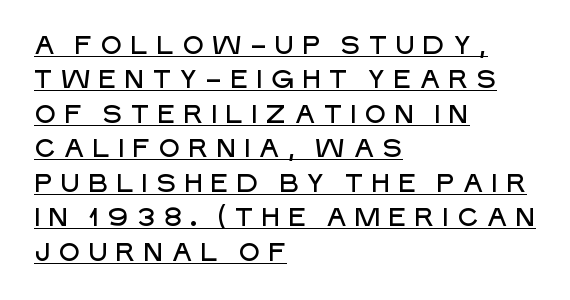
The sample's only ornament is a line tracing under the words. You can tell it's not italic because the verticals are truly vertical. Characters follow at a spacing far wider than the type designer built in. The lines in this sample share a left origin and differ only in where they stop.
